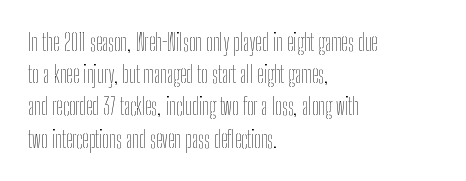
The image shows 23 px text type, upright; set left-aligned, normal line spacing (1.4x), normal letter spacing, not underlined.
